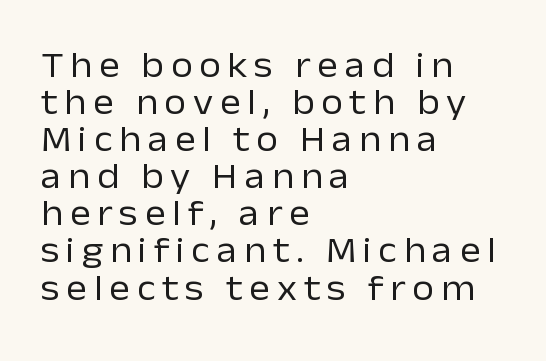
You can tell it's not italic because the verticals are truly vertical. Note the varied advance widths — an 'i' is clearly narrower than an 'm'. These lines have a slow, spaced-out rhythm from letter to letter. Which margin do the lines hug? The left one — the right edge is uneven.
